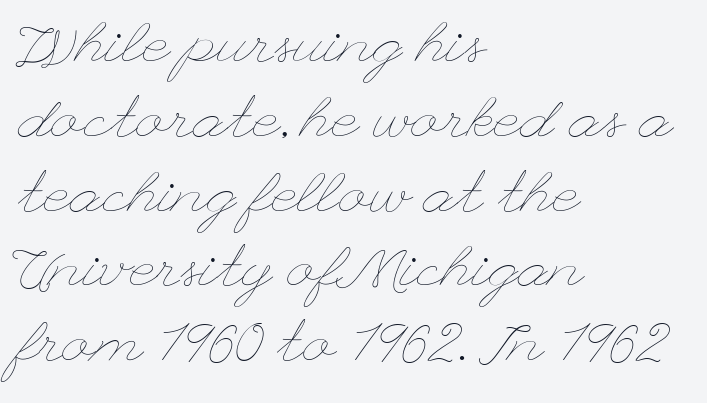
{"bold": "no", "weight": "thin", "width": "wide", "stroke_contrast": "low", "x_height": "small", "underline": "no", "align": "left", "line_spacing": "normal", "line_spacing_ratio": 1.29, "letter_spacing": "normal", "letter_spacing_em": 0.0, "glyph_px": 58}
